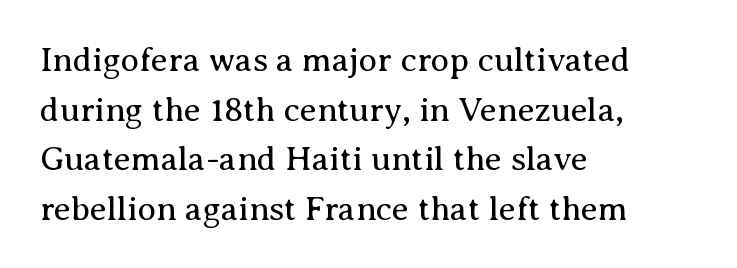
The image shows 34 px regular-weight serif type, upright; set left-aligned, normal line spacing (1.46x), normal letter spacing, not underlined; medium stroke contrast and a medium x-height.
